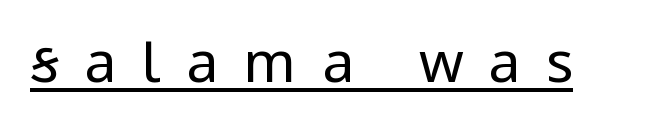
{"serif": "no", "italic": "no", "bold": "no", "weight": "regular", "width": "condensed", "stroke_contrast": "low", "x_height": "large", "monospaced": "no", "underline": "yes", "letter_spacing": "wide", "letter_spacing_em": 0.44, "glyph_px": 57}
